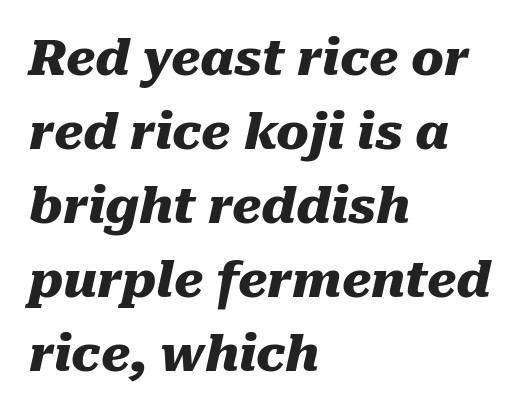
The image shows 49 px heavy type, italic (leaning right); set left-aligned, normal line spacing (1.51x), normal letter spacing, not underlined; medium stroke contrast and a medium x-height.
